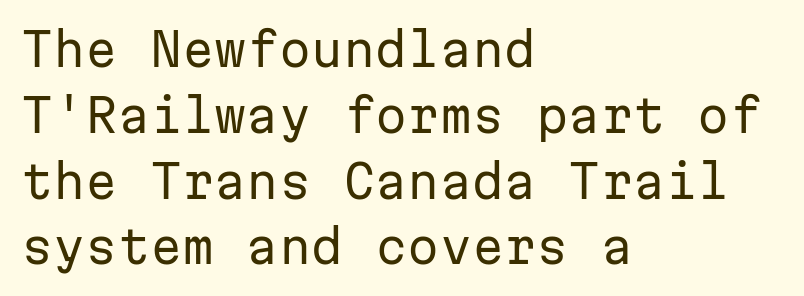
{"serif": "no", "italic": "no", "bold": "no", "weight": "regular", "width": "normal", "stroke_contrast": "low", "x_height": "medium", "monospaced": "yes", "underline": "no", "align": "left", "line_spacing": "normal", "line_spacing_ratio": 1.43, "letter_spacing": "normal", "letter_spacing_em": 0.0, "glyph_px": 46}
